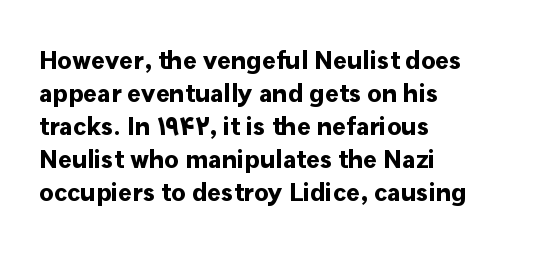
{"italic": "no", "bold": "yes", "underline": "no", "align": "left", "line_spacing": "normal", "line_spacing_ratio": 1.27, "letter_spacing": "normal", "letter_spacing_em": 0.0, "glyph_px": 26}
